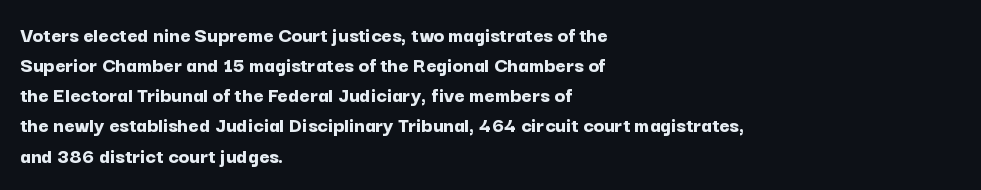
The paragraph shown leans on its left margin. This block has exactly the height ordinary leading produces. Italic: no, the glyphs are upright roman. The baseline area is clear.
